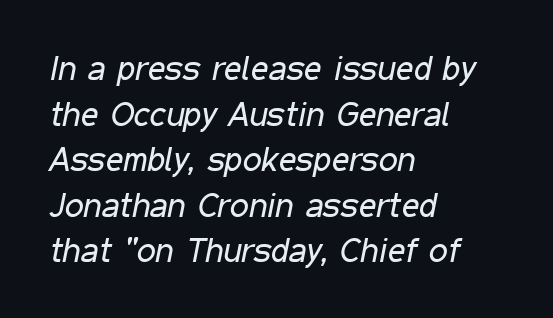
The tracking reads as untouched default to a designer's eye. A student would call this left alignment; a typographer would say flush left, rag right. The lines sit at an ordinary, default distance from one another. The baseline area is clear.
